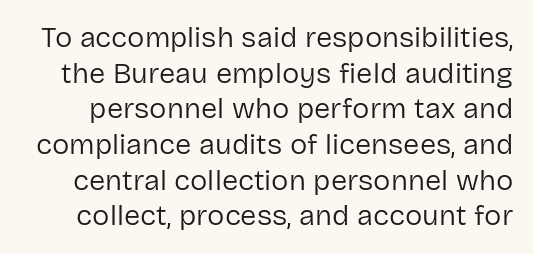
{"serif": "no", "italic": "no", "bold": "no", "weight": "regular", "width": "normal", "stroke_contrast": "low", "x_height": "medium", "monospaced": "no", "underline": "no", "line_spacing_ratio": 1.23, "letter_spacing": "normal", "letter_spacing_em": 0.0, "glyph_px": 29}
